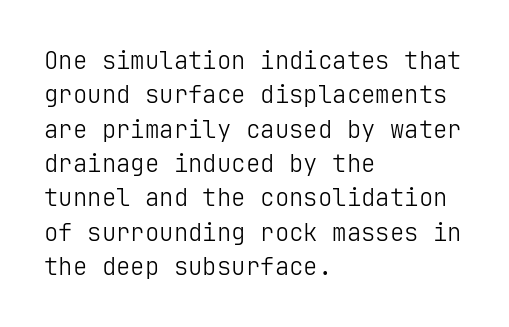
{"italic": "no", "bold": "no", "underline": "no", "align": "left", "line_spacing": "normal", "line_spacing_ratio": 1.43, "letter_spacing": "normal", "letter_spacing_em": 0.0, "glyph_px": 24}
